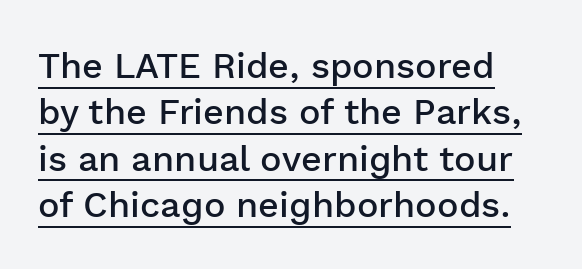
Q: Is the text bold? A: Semi-bold.
Q: Is the text italic (slanted)? A: No, it is upright.
Q: Is the typeface a serif or a sans-serif typeface? A: Sans-serif.
Q: Is the text underlined? A: Yes.
Q: Is the spacing between letters normal or unusually wide? A: Normal.
Q: Is the spacing between lines tight, normal or loose? A: Normal.
Q: Width (condensed, normal, or wide)? A: Normal.
Q: Stroke contrast? A: Low.
Q: x-height? A: Medium.
Q: Monospaced? A: No.
